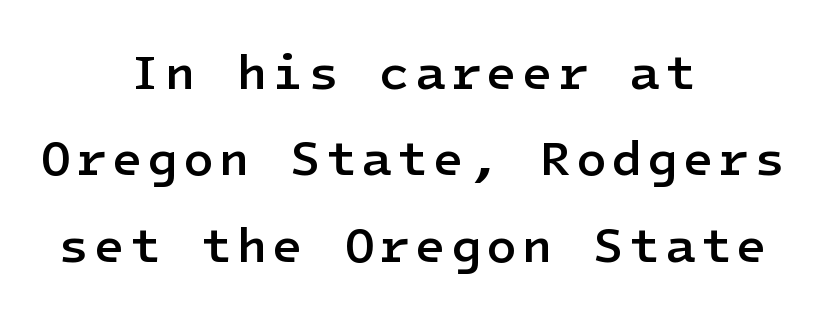
Q: Is the text bold? A: Semi-bold.
Q: Is the text italic (slanted)? A: No, it is upright.
Q: Is the typeface a serif or a sans-serif typeface? A: Sans-serif.
Q: Is the text underlined? A: No.
Q: How is the paragraph aligned? A: Centered.
Q: Width (condensed, normal, or wide)? A: Normal.
Q: Stroke contrast? A: Low.
Q: x-height? A: Medium.
